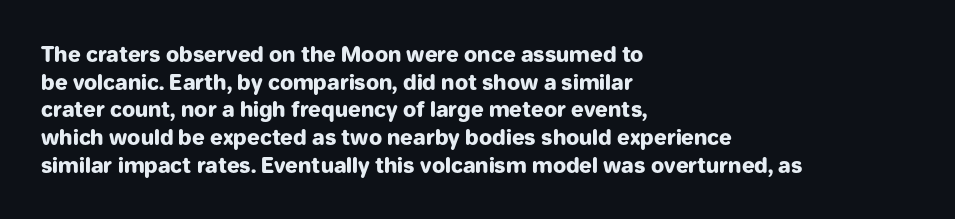
It's the straight-up-and-down kind of type. The words here are not underlined. Summary of vertical rhythm: regular, with standard interline spacing. Alignment: flush left. The rendering keeps characters at their native spacing.
